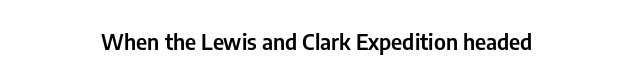
The image shows 22 px text type, upright; set centered, normal letter spacing, not underlined.
